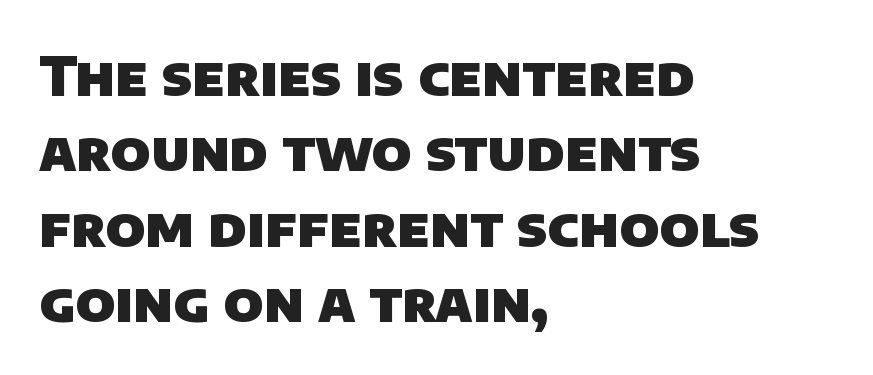
The image shows 55 px heavy sans-serif type; set left-aligned, normal line spacing (1.37x), normal letter spacing, not underlined; low stroke contrast and a large x-height.
